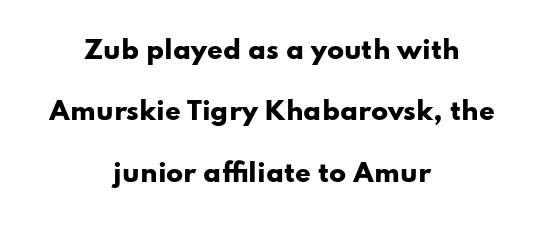
Q: Is the text bold? A: Yes.
Q: Is the text italic (slanted)? A: No, it is upright.
Q: Is the text underlined? A: No.
Q: How is the paragraph aligned? A: Centered.
Q: Is the spacing between letters normal or unusually wide? A: Normal.
Q: Is the spacing between lines tight, normal or loose? A: Loose.
